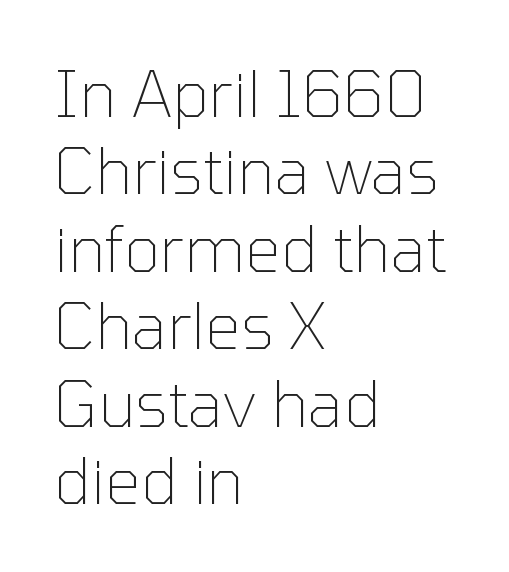
Unmarked baselines from the first word to the last. Caption: face not bold, strokes unweighted. Serif or sans? Sans — the stroke terminals are bare. Varying glyph widths throughout — classic text-font behaviour. Line starts are locked; line ends wander.
